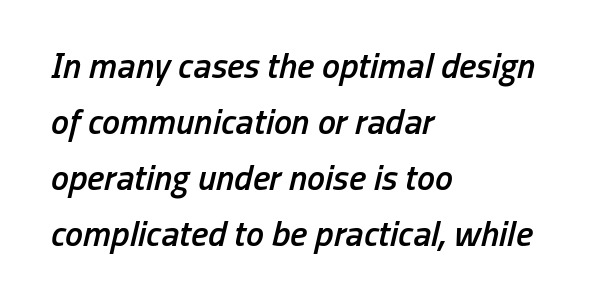
The image shows 36 px semibold, condensed type, italic (leaning right); set left-aligned, normal line spacing (1.56x), normal letter spacing, not underlined; low stroke contrast and a medium x-height.
